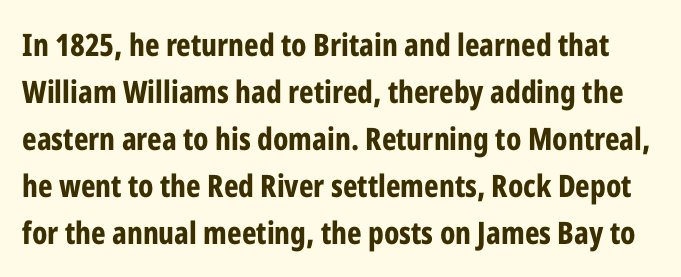
Plenty of ink on the page — the face is bold. Do the characters align in a grid? No, the font is proportional. Each letter's strokes conclude bluntly, with no projecting serifs. There is no visible air inserted between adjacent glyphs.
